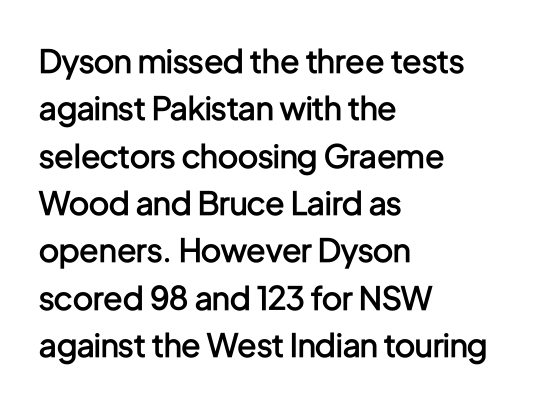
Plain, unruled lines of type. Its strokes are somewhat broadened, the hallmark of semibold type. The designer went with a sans here, leaving each stem footless. Glyph-to-glyph distance matches everyday printed text.
